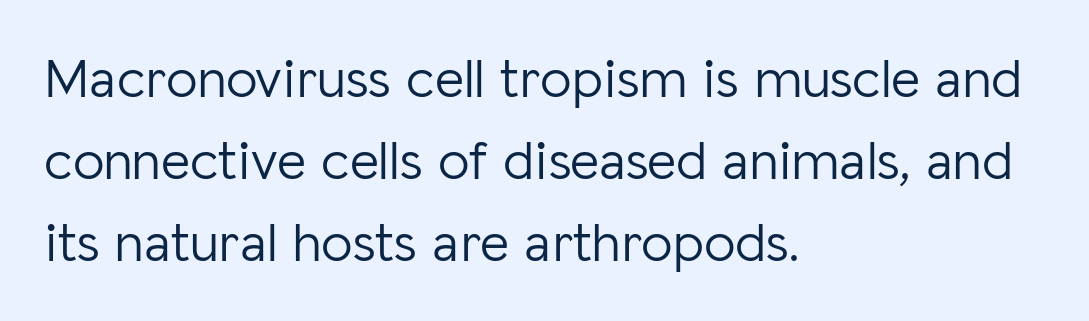
Q: Is the text bold? A: No.
Q: Is the text italic (slanted)? A: No, it is upright.
Q: Is the typeface a serif or a sans-serif typeface? A: Sans-serif.
Q: Is the text underlined? A: No.
Q: How is the paragraph aligned? A: Left-aligned.
Q: Is the spacing between letters normal or unusually wide? A: Normal.
Q: Is the spacing between lines tight, normal or loose? A: Normal.
Q: Width (condensed, normal, or wide)? A: Normal.
Q: Stroke contrast? A: Low.
Q: x-height? A: Medium.
Q: Monospaced? A: No.
